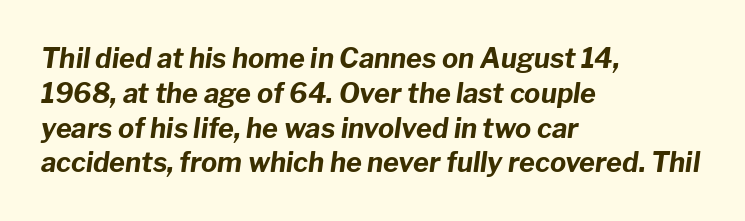
Q: Is the text bold? A: Yes.
Q: Is the text italic (slanted)? A: Yes, it leans right by about 8 degrees.
Q: Is the text underlined? A: No.
Q: How is the paragraph aligned? A: Left-aligned.
Q: Is the spacing between letters normal or unusually wide? A: Normal.
Q: Is the spacing between lines tight, normal or loose? A: Normal.
